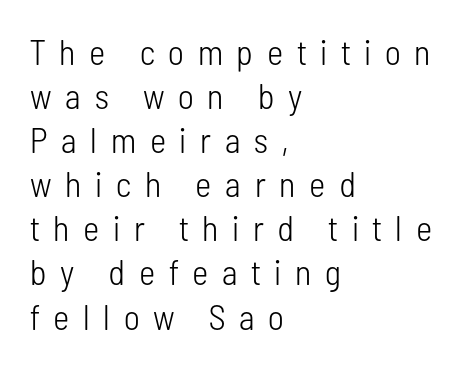
{"serif": "no", "italic": "no", "bold": "no", "weight": "light", "width": "condensed", "stroke_contrast": "low", "x_height": "medium", "monospaced": "no", "underline": "no", "align": "left", "line_spacing": "normal", "line_spacing_ratio": 1.26, "letter_spacing": "wide", "letter_spacing_em": 0.39, "glyph_px": 35}
